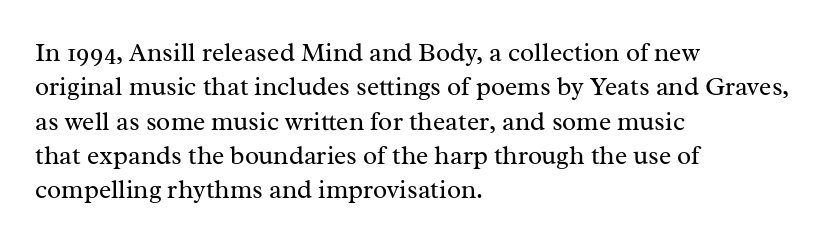
{"italic": "no", "bold": "no", "underline": "no", "align": "left", "line_spacing": "normal", "line_spacing_ratio": 1.32, "letter_spacing": "normal", "letter_spacing_em": 0.0, "glyph_px": 26}
